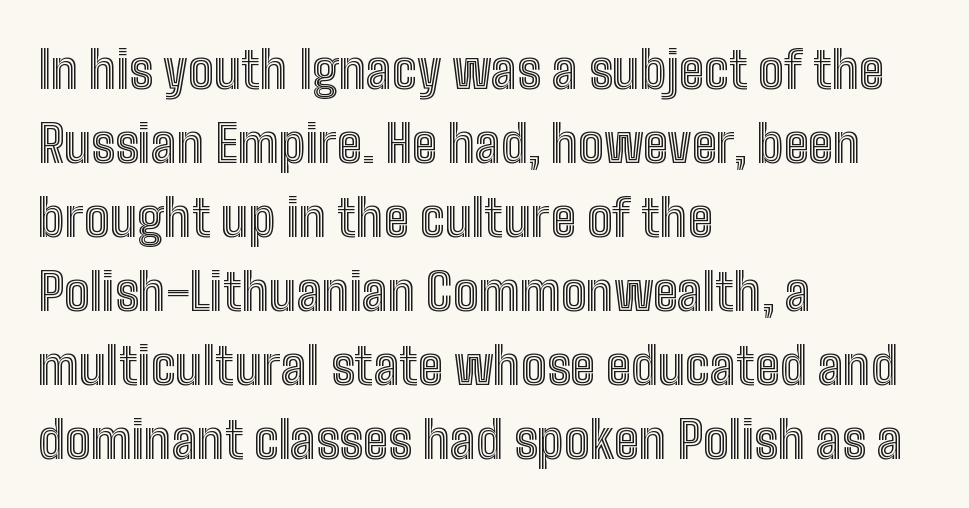
Q: Is the text italic (slanted)? A: No, it is upright.
Q: Is the text underlined? A: No.
Q: How is the paragraph aligned? A: Left-aligned.
Q: Is the spacing between letters normal or unusually wide? A: Normal.
Q: Is the spacing between lines tight, normal or loose? A: Normal.
Q: Width (condensed, normal, or wide)? A: Condensed.
Q: x-height? A: Medium.
Q: Monospaced? A: No.
